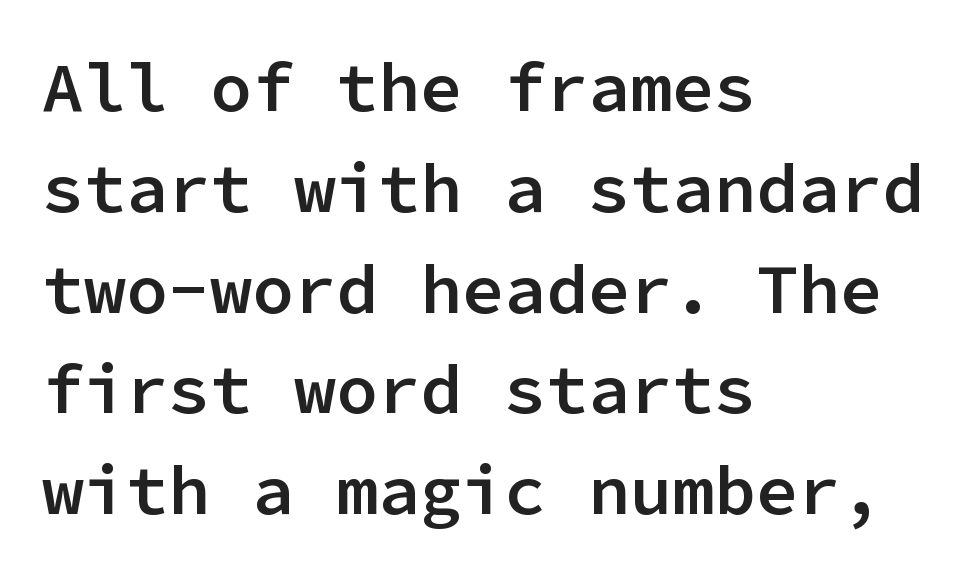
The rendering uses typewriter-style spacing with identical character cells. One-word summary of the alignment: left. Serifs: no, the terminals of the letterforms are clean. Does the lettering tilt? It doesn't — this is upright. A somewhat darkened texture: the type is semibold rather than bold.
